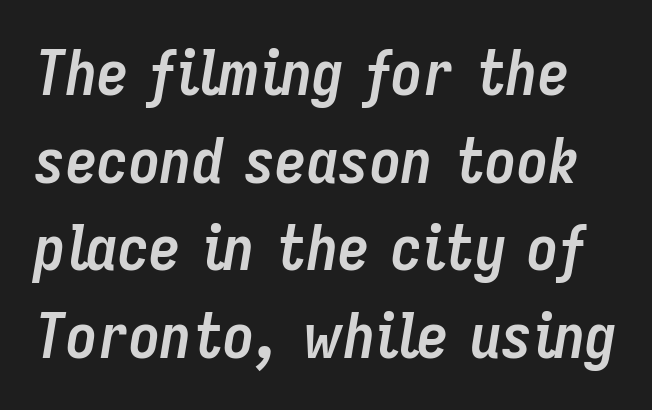
The rendering uses a moderate line-height, typical for paragraphs. This is heavy type, rendered in bold. Here the designer chose a conventional face with non-uniform glyph widths. Any mark beneath the type? The region is blank. Letter spacing: default.
